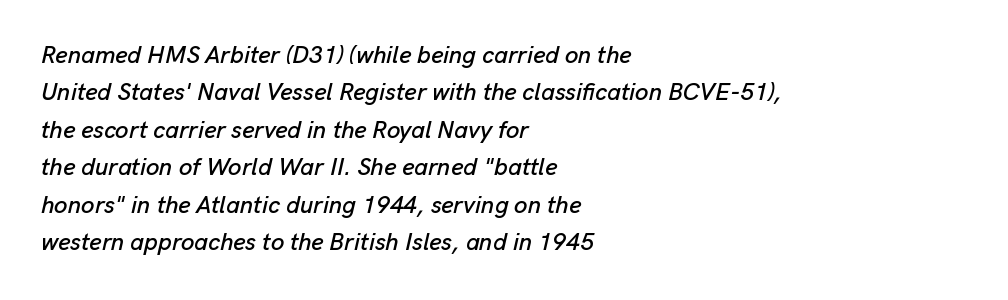
Each line starts at the same left margin while the right side varies. Regular leading. Italic: yes, the glyphs are oblique. The letters sit at their default tracking, neither squeezed nor spread.
